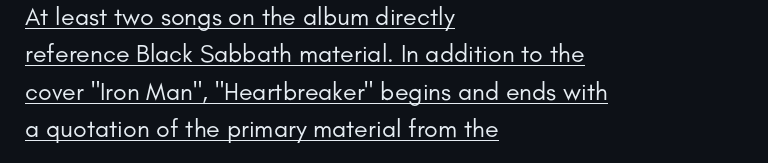
Q: Is the text bold? A: No.
Q: Is the text italic (slanted)? A: No, it is upright.
Q: Is the text underlined? A: Yes.
Q: How is the paragraph aligned? A: Left-aligned.
Q: Is the spacing between letters normal or unusually wide? A: Normal.
Q: Is the spacing between lines tight, normal or loose? A: Normal.
